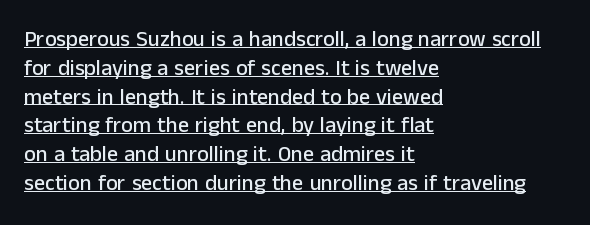
Q: Is the text italic (slanted)? A: No, it is upright.
Q: Is the text underlined? A: Yes.
Q: How is the paragraph aligned? A: Left-aligned.
Q: Is the spacing between letters normal or unusually wide? A: Normal.
Q: Is the spacing between lines tight, normal or loose? A: Normal.
